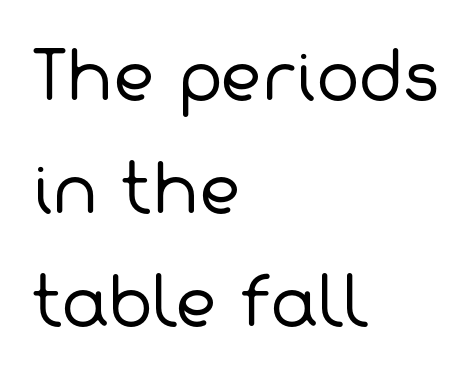
Caption: face not bold, strokes unweighted. To sum up the face: it is a sans, with no serifs. How are the letters spaced? Ordinarily, with no added tracking. Letters rest on an invisible, unmarked baseline. Note the varied advance widths — an 'i' is clearly narrower than an 'm'.
